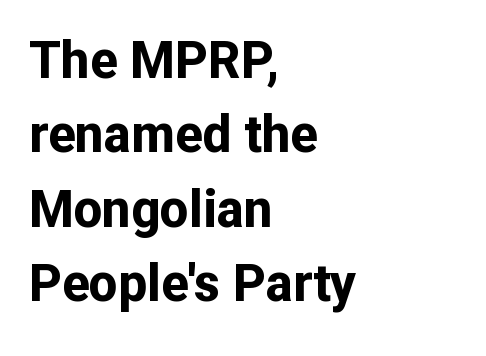
What stands out about the letter spacing? Nothing — it is the standard amount. This sample has the flowing, uneven cadence of proportional lettering. Notice how descenders clear the ascenders below comfortably — that's standard leading. Typeset ragged right — the left edge is the straight one. Anything drawn beneath the words? Only blank space. The letters stand upright; this is a roman face.
